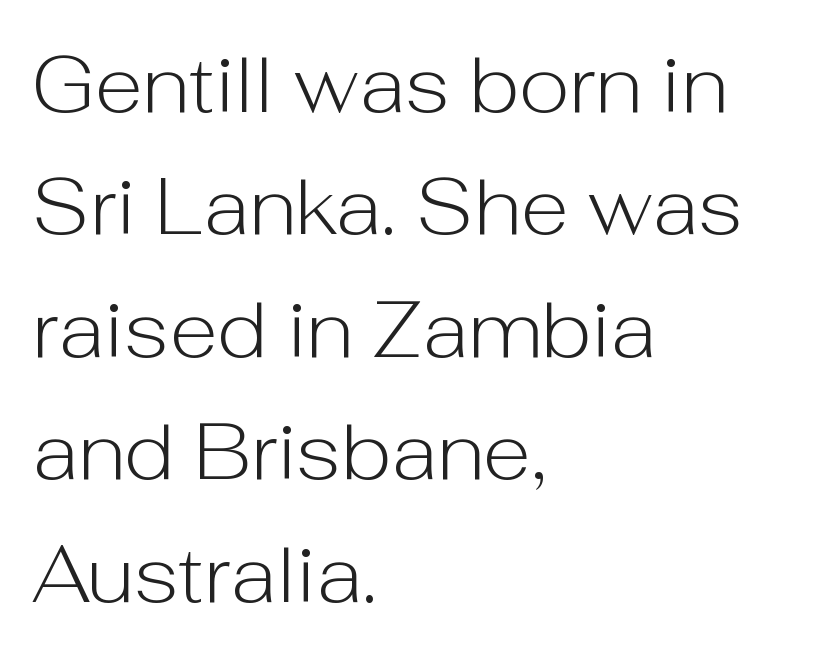
Q: Is the text bold? A: No.
Q: Is the text italic (slanted)? A: No, it is upright.
Q: Is the typeface a serif or a sans-serif typeface? A: Sans-serif.
Q: Is the text underlined? A: No.
Q: How is the paragraph aligned? A: Left-aligned.
Q: Is the spacing between letters normal or unusually wide? A: Normal.
Q: Is the spacing between lines tight, normal or loose? A: Normal.
Q: Width (condensed, normal, or wide)? A: Normal.
Q: Stroke contrast? A: Low.
Q: x-height? A: Medium.
Q: Monospaced? A: No.
